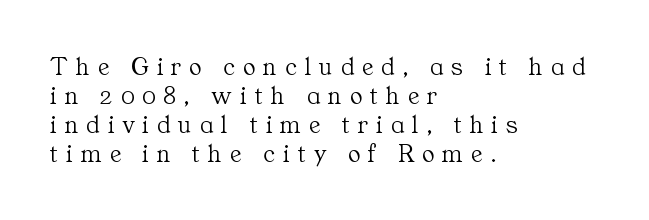
Q: Is the text bold? A: No.
Q: Is the text italic (slanted)? A: No, it is upright.
Q: Is the text underlined? A: No.
Q: How is the paragraph aligned? A: Left-aligned.
Q: Is the spacing between letters normal or unusually wide? A: Unusually wide.
Q: Is the spacing between lines tight, normal or loose? A: Tight.
